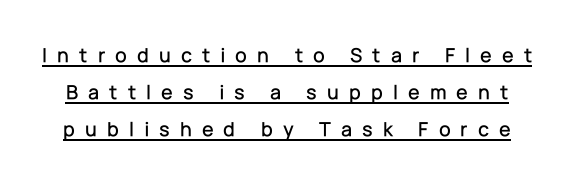
Q: Is the text italic (slanted)? A: No, it is upright.
Q: Is the text underlined? A: Yes.
Q: Is the spacing between letters normal or unusually wide? A: Unusually wide.
